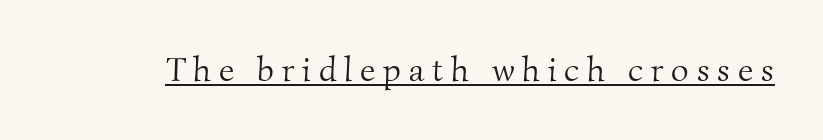
Q: Is the text bold? A: No.
Q: Is the typeface a serif or a sans-serif typeface? A: Serif.
Q: Is the text underlined? A: Yes.
Q: Is the spacing between letters normal or unusually wide? A: Unusually wide.
Q: Width (condensed, normal, or wide)? A: Normal.
Q: Stroke contrast? A: Medium.
Q: x-height? A: Small.
Q: Monospaced? A: No.
